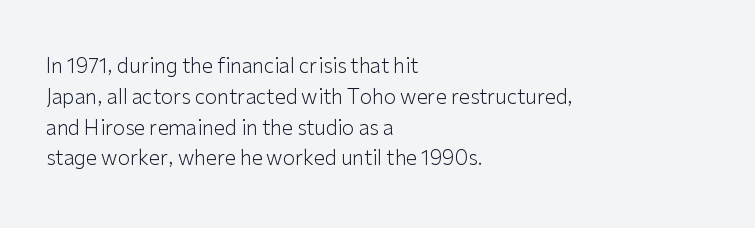
{"italic": "no", "bold": "no", "underline": "no", "align": "left", "line_spacing": "normal", "line_spacing_ratio": 1.54, "letter_spacing": "normal", "letter_spacing_em": 0.0, "glyph_px": 20}
